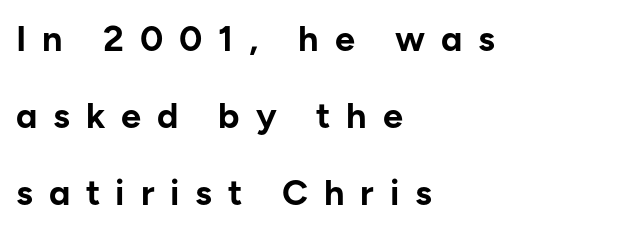
Q: Is the text bold? A: Yes.
Q: Is the text italic (slanted)? A: No, it is upright.
Q: Is the typeface a serif or a sans-serif typeface? A: Sans-serif.
Q: Is the text underlined? A: No.
Q: How is the paragraph aligned? A: Left-aligned.
Q: Is the spacing between letters normal or unusually wide? A: Unusually wide.
Q: Is the spacing between lines tight, normal or loose? A: Loose.
Q: Width (condensed, normal, or wide)? A: Normal.
Q: Stroke contrast? A: Low.
Q: x-height? A: Medium.
Q: Monospaced? A: No.
